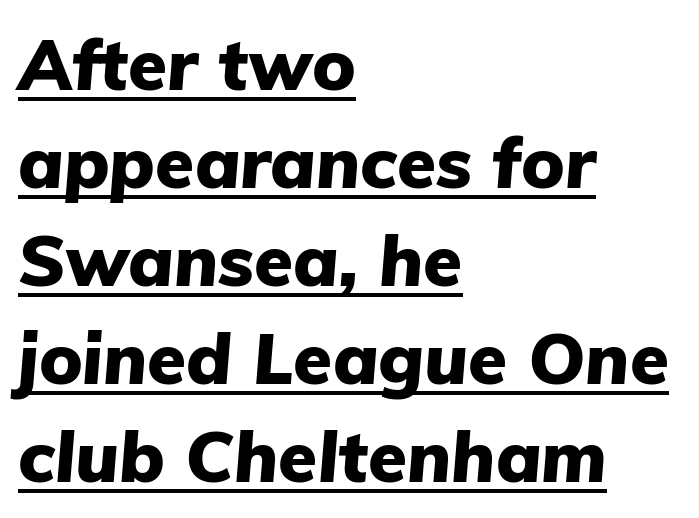
What decoration does the sample have? An underline. These words are printed bold, with thick strokes throughout. Each line starts at the same left margin while the right side varies. The horizontal fit of the characters is conventional and even.
